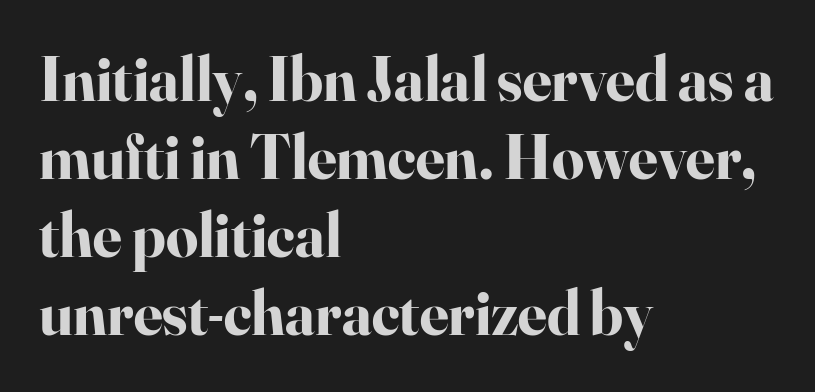
{"serif": "yes", "italic": "no", "bold": "yes", "weight": "bold", "width": "normal", "stroke_contrast": "high", "x_height": "small", "monospaced": "no", "underline": "no", "align": "left", "line_spacing_ratio": 1.24, "letter_spacing": "normal", "letter_spacing_em": 0.0, "glyph_px": 63}
